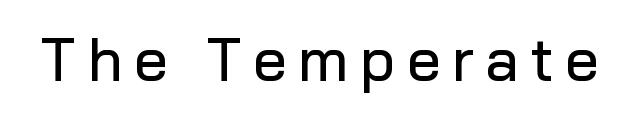
Underline: absent. This sample has the flowing, uneven cadence of proportional lettering. Posture: vertical. Observe the absence of serifs on each vertical stroke in this sample.
